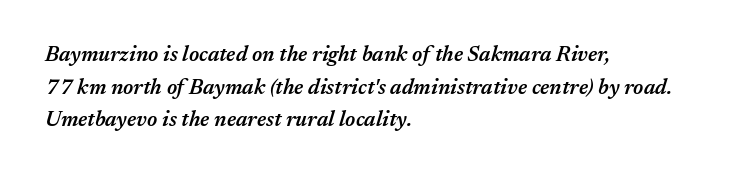
Q: Is the text bold? A: Semi-bold.
Q: Is the text italic (slanted)? A: Yes, it leans right by about 17 degrees.
Q: Is the text underlined? A: No.
Q: How is the paragraph aligned? A: Left-aligned.
Q: Is the spacing between letters normal or unusually wide? A: Normal.
Q: Is the spacing between lines tight, normal or loose? A: Normal.
